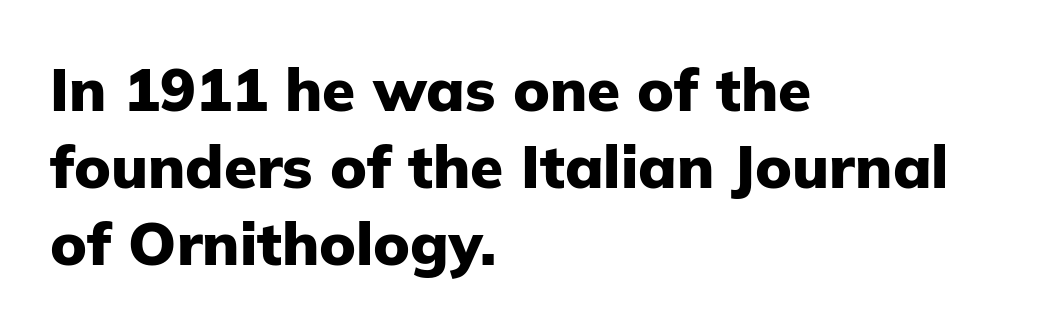
{"serif": "no", "italic": "no", "bold": "yes", "weight": "heavy", "width": "normal", "stroke_contrast": "low", "x_height": "medium", "monospaced": "no", "underline": "no", "align": "left", "line_spacing": "normal", "line_spacing_ratio": 1.28, "letter_spacing": "normal", "letter_spacing_em": 0.0, "glyph_px": 60}
